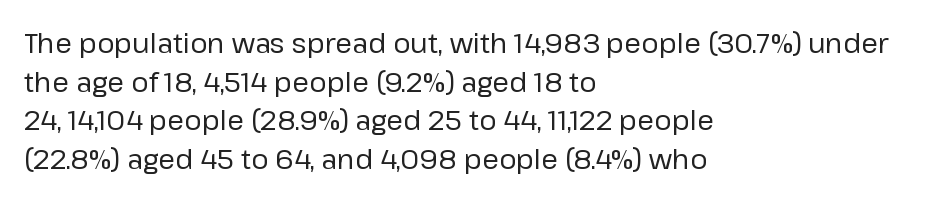
Stroke thickness stays within the range of a standard reading face or lighter. Notice how descenders clear the ascenders below comfortably — that's standard leading. There is no visible air inserted between adjacent glyphs. Casual observation: everything's shoved over to the left. The specimen omits any rule beneath the text block's lines. The letters stand straight up with perfectly vertical stems.
